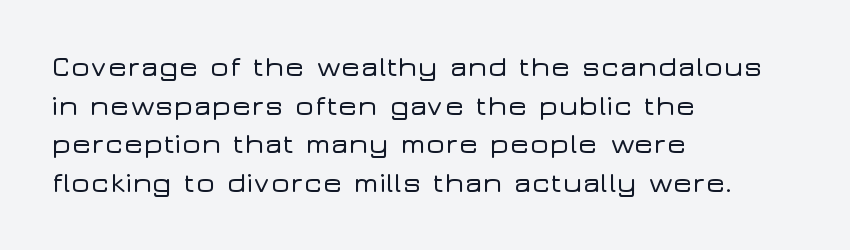
Q: Is the text italic (slanted)? A: No, it is upright.
Q: Is the typeface a serif or a sans-serif typeface? A: Sans-serif.
Q: Is the text underlined? A: No.
Q: How is the paragraph aligned? A: Left-aligned.
Q: Is the spacing between letters normal or unusually wide? A: Normal.
Q: Is the spacing between lines tight, normal or loose? A: Normal.
Q: Width (condensed, normal, or wide)? A: Wide.
Q: Stroke contrast? A: Low.
Q: x-height? A: Medium.
Q: Monospaced? A: No.
